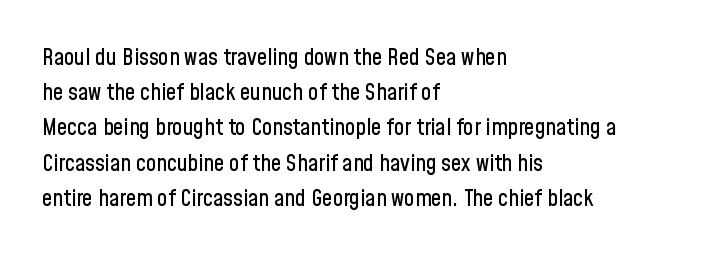
The designer left line spacing at the default. The face used here is rendered with its standard letterfit. The letters stand upright; this is a roman face. The rag falls on the right side of this text block. The words here are not underlined.
